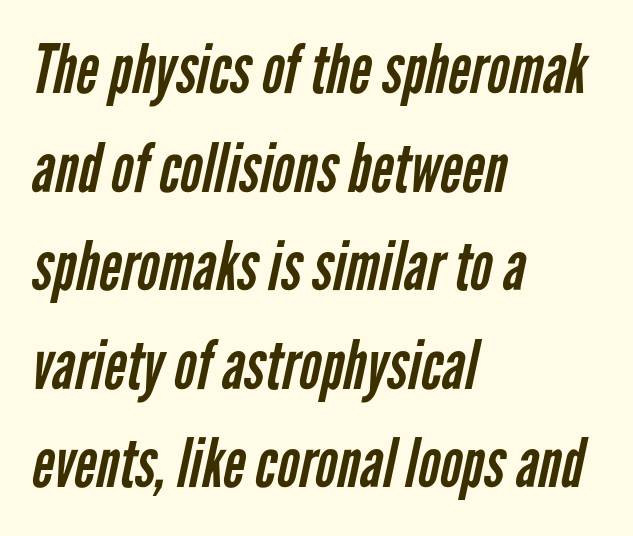
These lines are rendered in a variable-pitch font. The block of text has a typical density, with ordinary space between rows. The characters display no serif detailing; their extremities are plain. Letters have the restrained weight of plain body copy at most.
